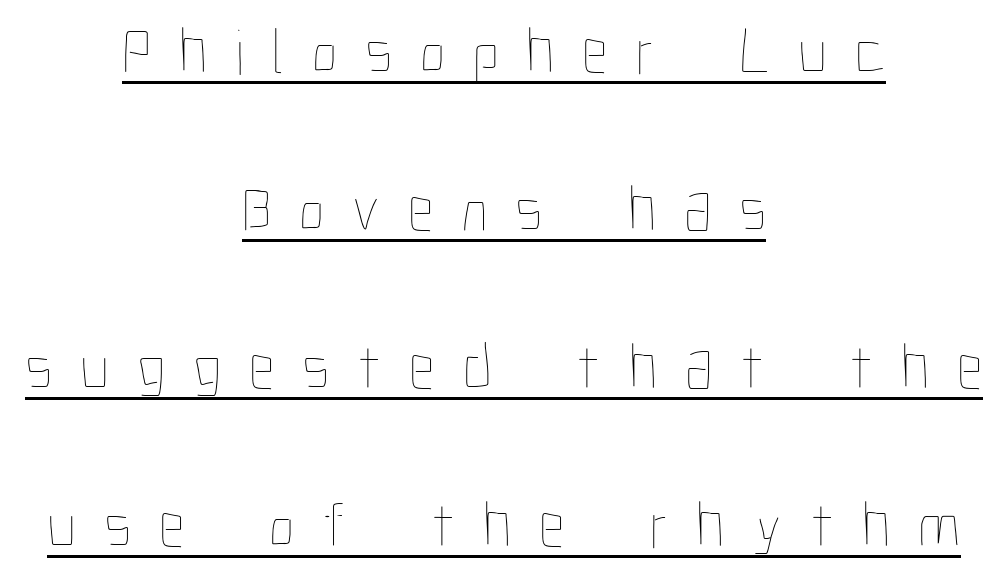
Between one letter and the next there's a generous, obvious gap. Widely set lines give the paragraph a tall, airy silhouette. Short and long lines alike share a common midpoint. Tall strokes in this sample are plumb rather than angled. The font is comparable to plain body text, perhaps lighter. The rendered words wear a rule along their underside.
